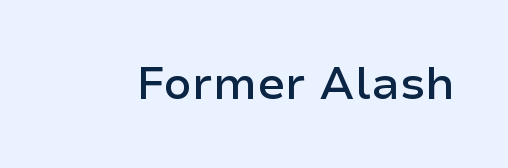
The type is set solid horizontally, with unmodified tracking. Each letter keeps its own natural width here, so spacing adapts to shape. Nope, not italic — everything's standing straight. This is moderately heavy type, rendered in semibold.
